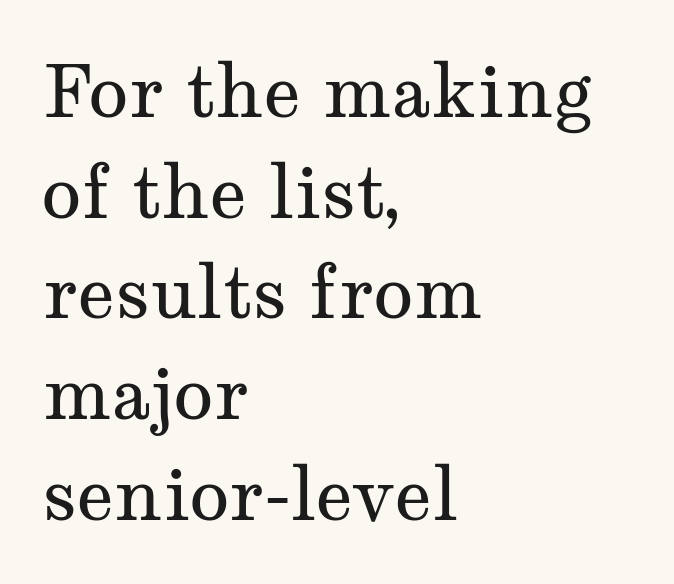
{"serif": "yes", "italic": "no", "bold": "no", "weight": "regular", "width": "wide", "stroke_contrast": "medium", "x_height": "medium", "monospaced": "no", "underline": "no", "align": "left", "line_spacing": "normal", "line_spacing_ratio": 1.38, "letter_spacing": "normal", "letter_spacing_em": 0.0, "glyph_px": 73}
